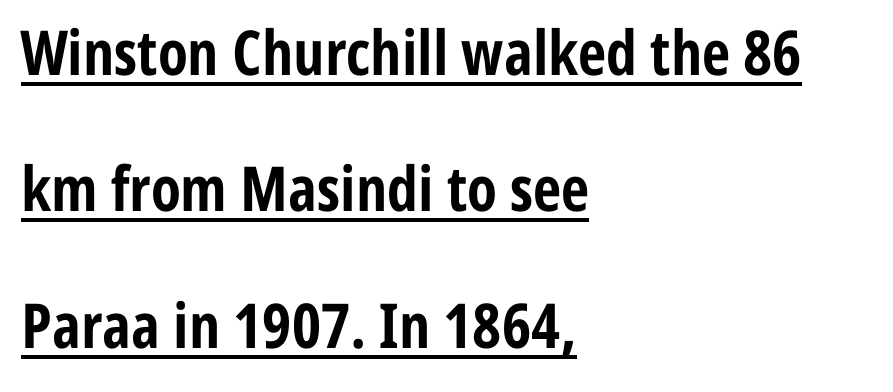
{"serif": "no", "italic": "no", "bold": "yes", "weight": "bold", "width": "condensed", "stroke_contrast": "low", "x_height": "medium", "monospaced": "no", "underline": "yes", "align": "left", "line_spacing": "loose", "line_spacing_ratio": 2.2, "letter_spacing": "normal", "letter_spacing_em": 0.0, "glyph_px": 62}
